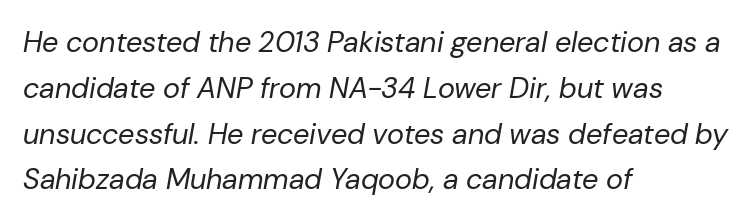
Q: Is the text bold? A: No.
Q: Is the text italic (slanted)? A: Yes, it leans right by about 10 degrees.
Q: Is the text underlined? A: No.
Q: How is the paragraph aligned? A: Left-aligned.
Q: Is the spacing between letters normal or unusually wide? A: Normal.
Q: Is the spacing between lines tight, normal or loose? A: Normal.
Q: Width (condensed, normal, or wide)? A: Normal.
Q: Stroke contrast? A: Low.
Q: x-height? A: Medium.
Q: Monospaced? A: No.
